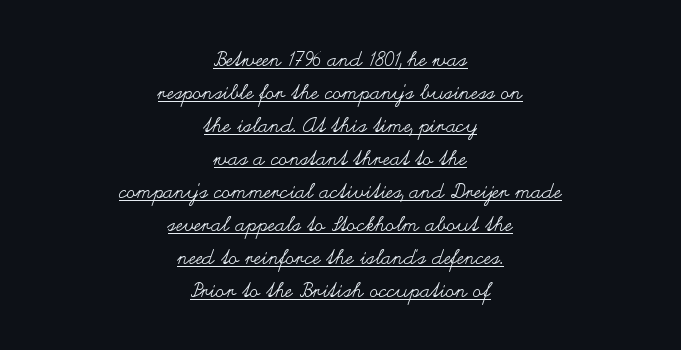
Q: Is the text bold? A: No.
Q: Is the text italic (slanted)? A: Yes.
Q: Is the text underlined? A: Yes.
Q: How is the paragraph aligned? A: Centered.
Q: Is the spacing between letters normal or unusually wide? A: Normal.
Q: Is the spacing between lines tight, normal or loose? A: Normal.
